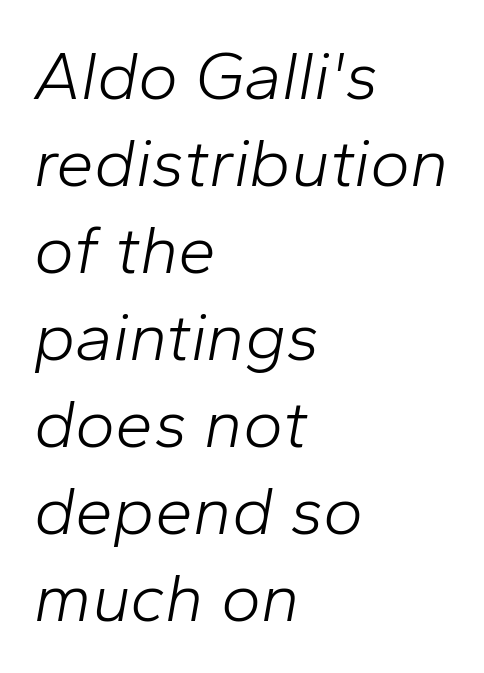
These glyphs show unthickened strokes, regular width or finer. Tracking here is standard; glyphs follow each other at the usual distance. Rule under the text: the space is simply empty. Is the type slanted? Yes — the strokes lean at a clear angle.
